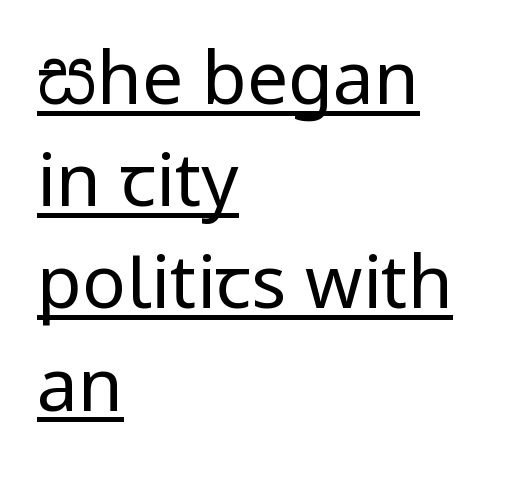
{"serif": "no", "italic": "no", "bold": "no", "weight": "regular", "width": "condensed", "stroke_contrast": "low", "underline": "yes", "align": "left", "line_spacing": "normal", "line_spacing_ratio": 1.4, "letter_spacing": "normal", "letter_spacing_em": 0.0, "glyph_px": 73}
